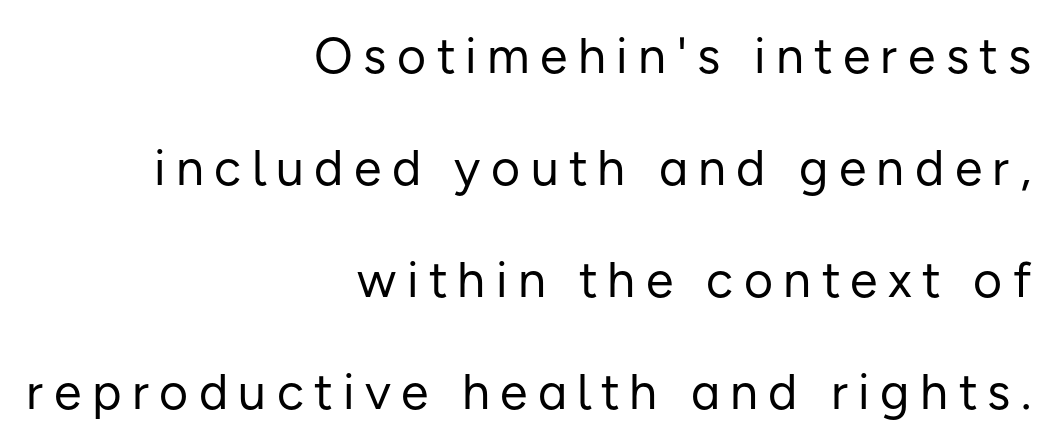
Vertical spacing — loose. Descenders hang freely into open space. Serif or sans? Sans — the stroke terminals are bare. The compositor pushed each line to the right boundary. This sample has the flowing, uneven cadence of proportional lettering.
